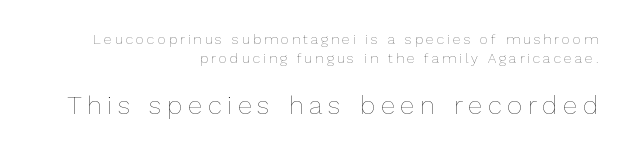
The image shows 26 px text type, upright; set right-aligned, normal line spacing (1.37x), unusually wide letter spacing (+0.22 em), not underlined; the second (bottom) block is 1.86x larger.
